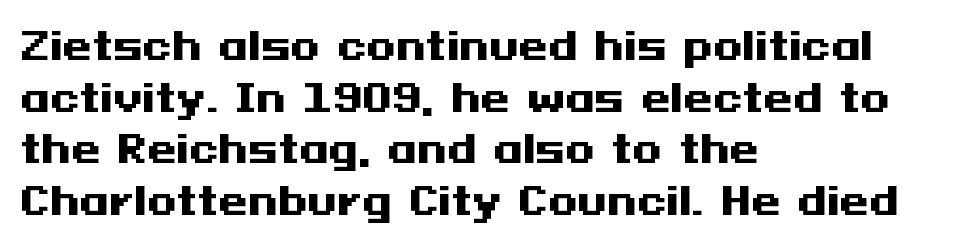
{"serif": "no", "italic": "no", "bold": "yes", "weight": "heavy", "width": "wide", "stroke_contrast": "medium", "x_height": "medium", "underline": "no", "align": "left", "line_spacing": "normal", "line_spacing_ratio": 1.36, "letter_spacing": "normal", "letter_spacing_em": 0.0, "glyph_px": 38}
